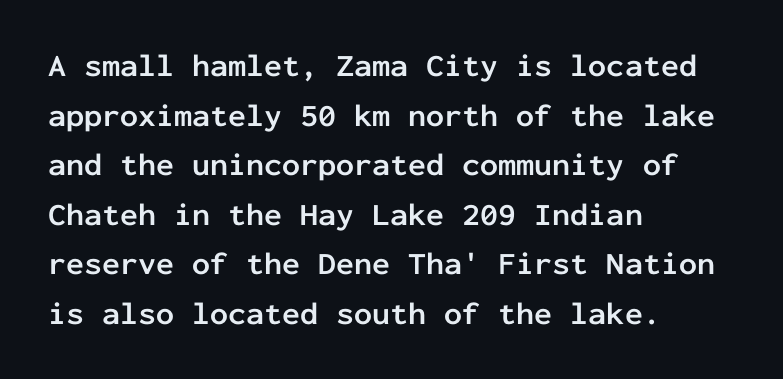
{"serif": "no", "italic": "no", "bold": "yes", "weight": "semibold", "width": "normal", "stroke_contrast": "low", "x_height": "medium", "monospaced": "yes", "underline": "no", "align": "left", "line_spacing": "normal", "line_spacing_ratio": 1.55, "letter_spacing": "normal", "letter_spacing_em": 0.0, "glyph_px": 32}
